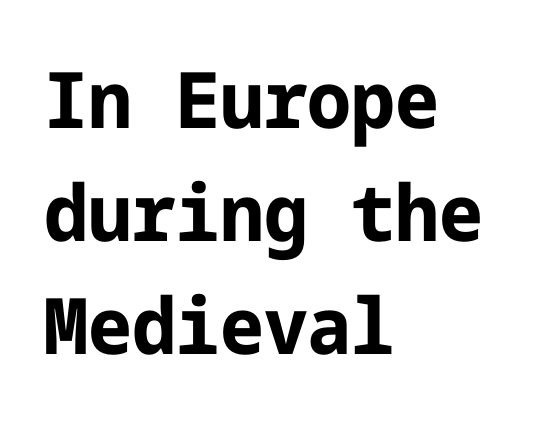
{"serif": "no", "italic": "no", "bold": "yes", "weight": "bold", "width": "normal", "stroke_contrast": "low", "x_height": "medium", "underline": "no", "align": "left", "line_spacing": "normal", "line_spacing_ratio": 1.45, "letter_spacing": "normal", "letter_spacing_em": 0.0, "glyph_px": 78}
